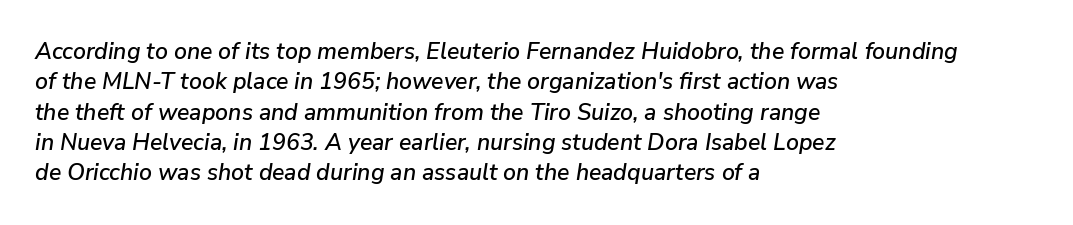
What stands out about the letter spacing? Nothing — it is the standard amount. Does the leading feel generous? No, just average. The glyphs are unaccompanied by any horizontal stroke below them. Reading down the block, your eye returns to a fixed left position each line.
